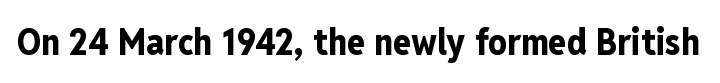
The image shows 37 px bold, condensed sans-serif type, upright; set normal letter spacing, not underlined; low stroke contrast and a medium x-height.
